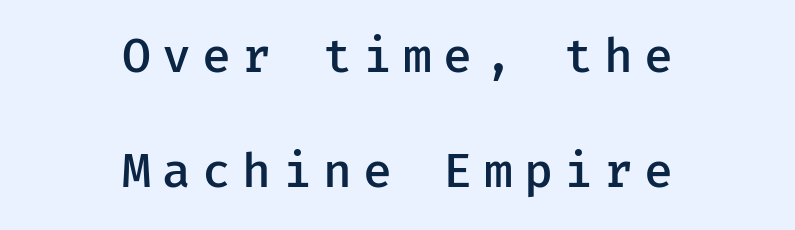
{"serif": "no", "italic": "no", "bold": "semi", "weight": "semibold", "width": "normal", "stroke_contrast": "low", "x_height": "medium", "monospaced": "yes", "underline": "no", "align": "center", "line_spacing": "loose", "line_spacing_ratio": 2.44, "letter_spacing": "wide", "letter_spacing_em": 0.24, "glyph_px": 47}
